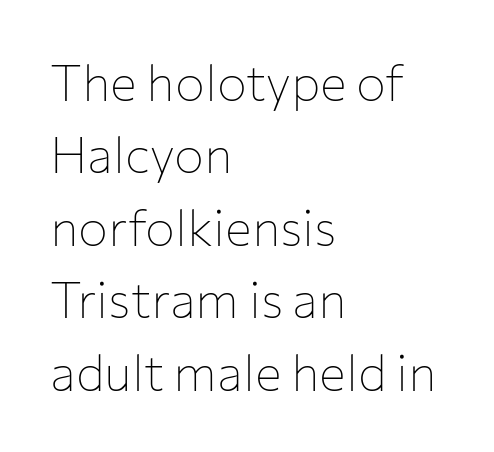
Q: Is the text bold? A: No.
Q: Is the text italic (slanted)? A: No, it is upright.
Q: Is the typeface a serif or a sans-serif typeface? A: Sans-serif.
Q: Is the text underlined? A: No.
Q: How is the paragraph aligned? A: Left-aligned.
Q: Is the spacing between letters normal or unusually wide? A: Normal.
Q: Is the spacing between lines tight, normal or loose? A: Normal.
Q: Width (condensed, normal, or wide)? A: Normal.
Q: Stroke contrast? A: Low.
Q: x-height? A: Medium.
Q: Monospaced? A: No.
